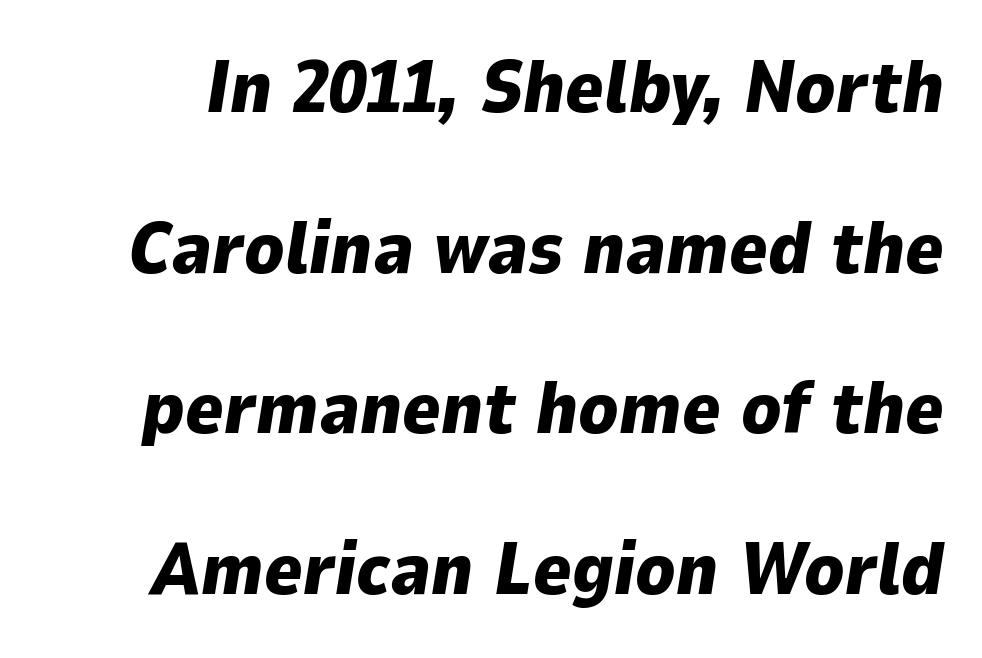
Q: Is the text bold? A: Yes.
Q: Is the text italic (slanted)? A: Yes, it leans right by about 9 degrees.
Q: Is the text underlined? A: No.
Q: Is the spacing between letters normal or unusually wide? A: Normal.
Q: Is the spacing between lines tight, normal or loose? A: Loose.
Q: Width (condensed, normal, or wide)? A: Normal.
Q: Stroke contrast? A: Low.
Q: x-height? A: Medium.
Q: Monospaced? A: No.
